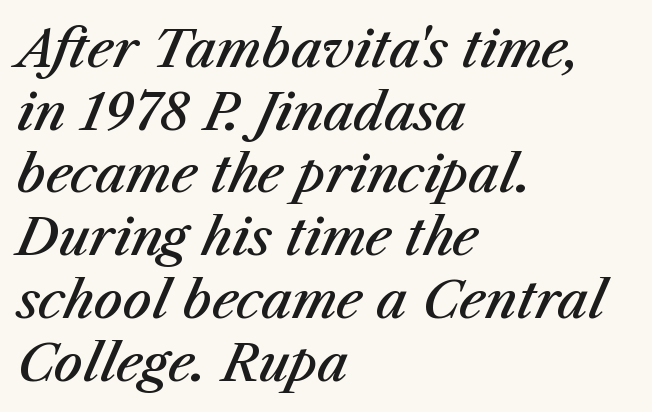
The strip under each line holds only bare page. Default kerning and tracking; the words read as compact shapes. What weight is shown? A semibold, between regular and bold. This sample has the flowing, uneven cadence of proportional lettering. Italic? Definitely — the glyphs are oblique.
